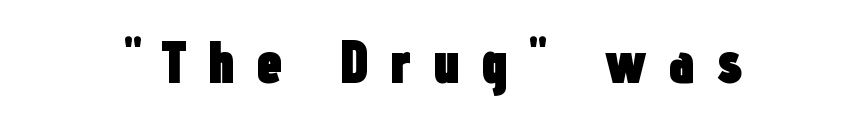
{"serif": "no", "italic": "no", "bold": "yes", "weight": "heavy", "width": "condensed", "stroke_contrast": "low", "x_height": "medium", "monospaced": "no", "underline": "no", "letter_spacing": "wide", "letter_spacing_em": 0.34, "glyph_px": 60}
